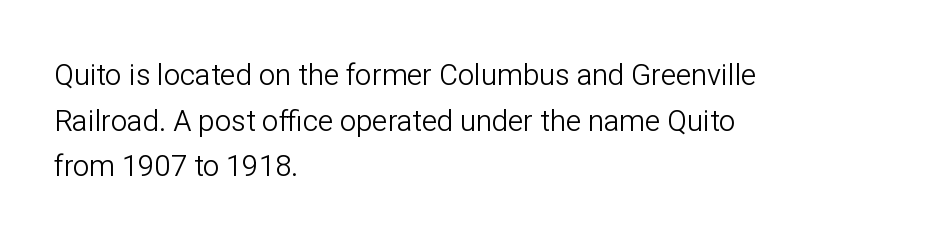
{"serif": "no", "italic": "no", "bold": "no", "weight": "light", "width": "normal", "stroke_contrast": "low", "x_height": "medium", "monospaced": "no", "underline": "no", "align": "left", "line_spacing": "normal", "line_spacing_ratio": 1.57, "letter_spacing": "normal", "letter_spacing_em": 0.0, "glyph_px": 29}
